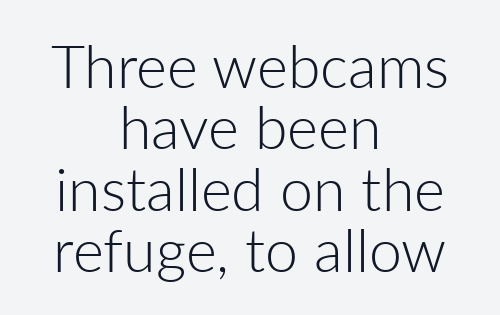
The image shows 59 px light sans-serif type, upright; set centered, tight line spacing (1.04x), normal letter spacing, not underlined; low stroke contrast and a medium x-height.
